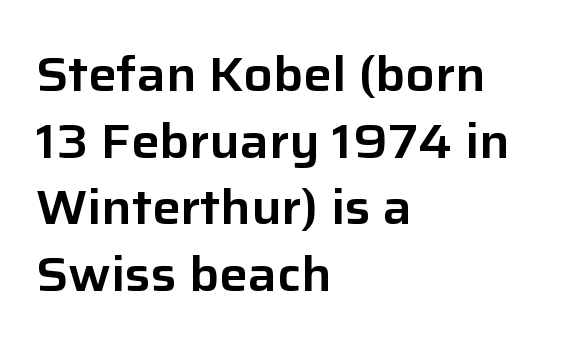
Notice how the passage keeps a crisp vertical edge on the left only. Lines of text with bare space underneath. Here the designer chose a conventional face with non-uniform glyph widths. The horizontal fit of the characters is conventional and even. This is the regular roman posture of the typeface. The characters display no serif detailing; their extremities are plain.
